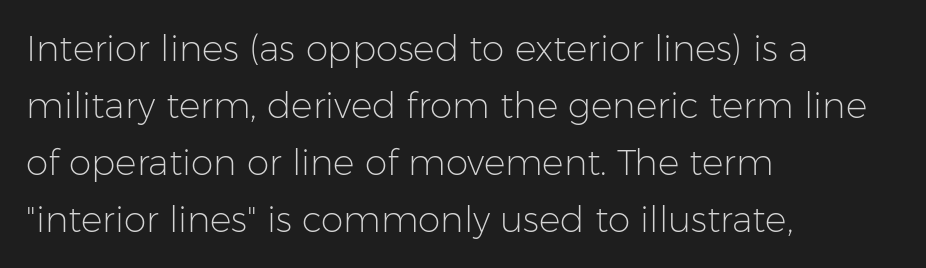
The image shows 36 px light sans-serif type, upright; set left-aligned, normal line spacing (1.58x), normal letter spacing, not underlined; low stroke contrast and a medium x-height.
